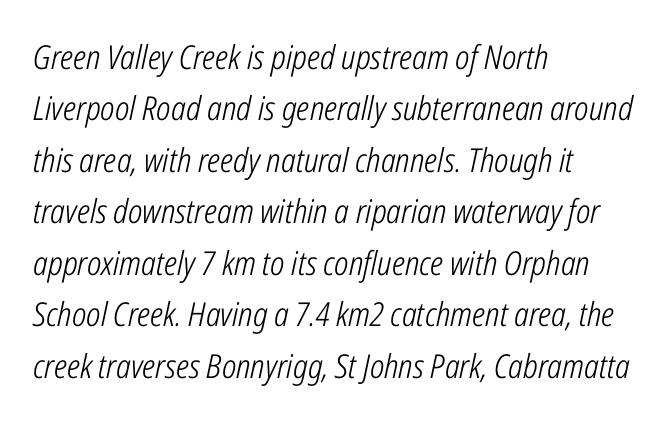
Q: Is the text bold? A: No.
Q: Is the text italic (slanted)? A: Yes, it leans right by about 12 degrees.
Q: Is the text underlined? A: No.
Q: How is the paragraph aligned? A: Left-aligned.
Q: Is the spacing between letters normal or unusually wide? A: Normal.
Q: Is the spacing between lines tight, normal or loose? A: Normal.
Q: Width (condensed, normal, or wide)? A: Condensed.
Q: Stroke contrast? A: Low.
Q: x-height? A: Medium.
Q: Monospaced? A: No.
